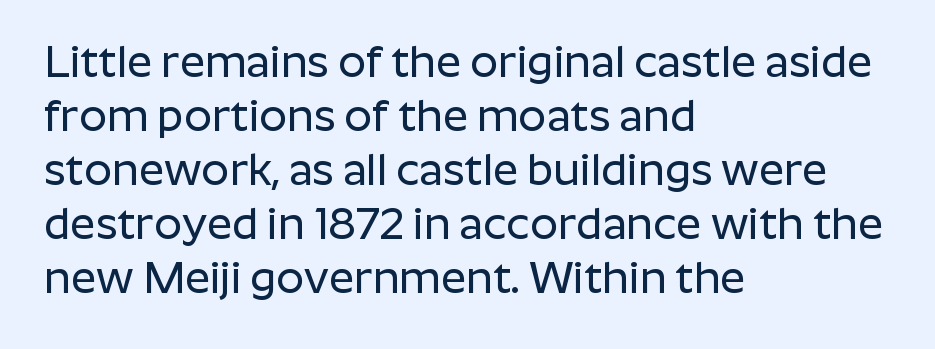
Each word holds together tightly as a unit, with standard inter-letter gaps. Each row of text sits above clean, open space. Italic? Not at all — the glyphs are vertical. Alignment: flush left. The font family rendered here belongs to the sans-serif group.
